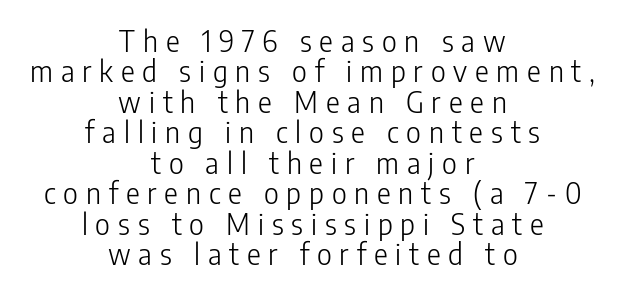
There is plenty of visible air inserted between adjacent glyphs. Posture: upright roman. A typesetter would label this face a sans. Each letter keeps its own natural width here, so spacing adapts to shape. Stroke thickness stays within the range of a standard reading face or lighter. Both edges are ragged and mirror each other, which tells us the setting is centered.
